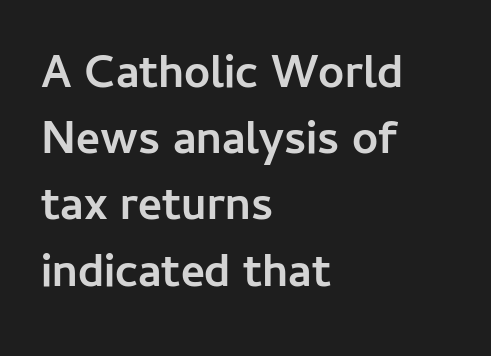
{"serif": "no", "italic": "no", "bold": "yes", "weight": "semibold", "width": "normal", "stroke_contrast": "low", "x_height": "medium", "monospaced": "no", "underline": "no", "align": "left", "line_spacing": "normal", "line_spacing_ratio": 1.44, "letter_spacing": "normal", "letter_spacing_em": 0.0, "glyph_px": 46}
